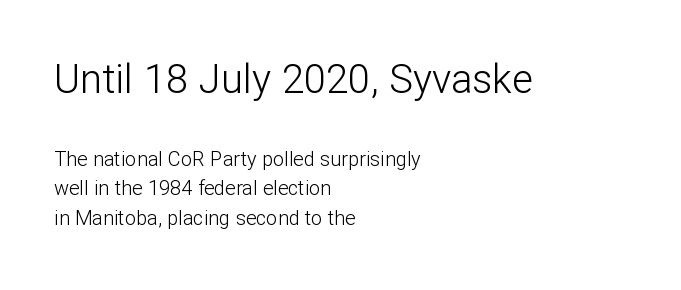
Q: Is the text bold? A: No.
Q: Is the text italic (slanted)? A: No, it is upright.
Q: Is the typeface a serif or a sans-serif typeface? A: Sans-serif.
Q: Is the text underlined? A: No.
Q: How is the paragraph aligned? A: Left-aligned.
Q: Is the spacing between letters normal or unusually wide? A: Normal.
Q: Is the spacing between lines tight, normal or loose? A: Normal.
Q: Which block of text is set in a larger size, the first (top) or the second (bottom)? A: The first (top) one.
Q: Width (condensed, normal, or wide)? A: Normal.
Q: Stroke contrast? A: Low.
Q: x-height? A: Medium.
Q: Monospaced? A: No.
